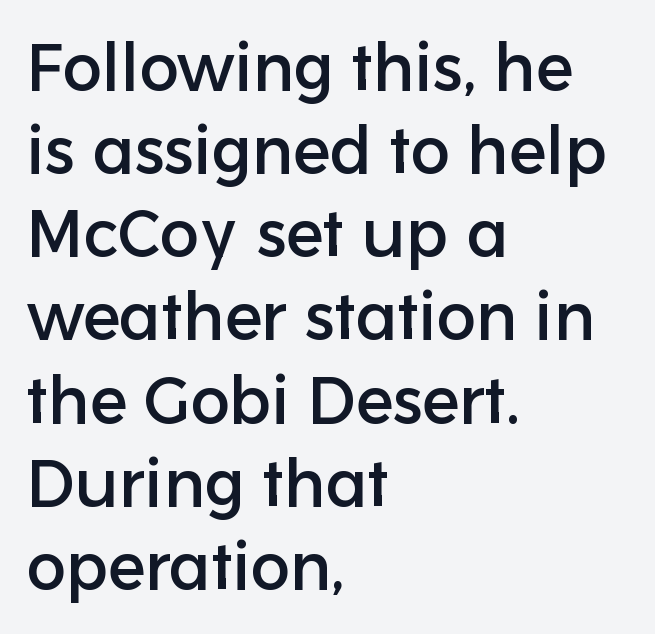
Q: Is the text italic (slanted)? A: No, it is upright.
Q: Is the typeface a serif or a sans-serif typeface? A: Sans-serif.
Q: Is the text underlined? A: No.
Q: How is the paragraph aligned? A: Left-aligned.
Q: Is the spacing between letters normal or unusually wide? A: Normal.
Q: Is the spacing between lines tight, normal or loose? A: Normal.
Q: Width (condensed, normal, or wide)? A: Normal.
Q: Stroke contrast? A: Low.
Q: x-height? A: Medium.
Q: Monospaced? A: No.
